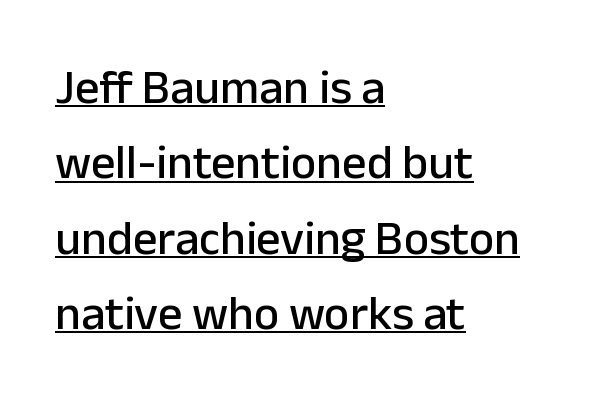
In designer terms, the underline attribute is active on this setting. Notice how the passage keeps a crisp vertical edge on the left only. Each letter keeps its own natural width here, so spacing adapts to shape. How are the letters spaced? Ordinarily, with no added tracking. Unlike a traditional serif, this face leaves its strokes unadorned. This block has exactly the height ordinary leading produces.
